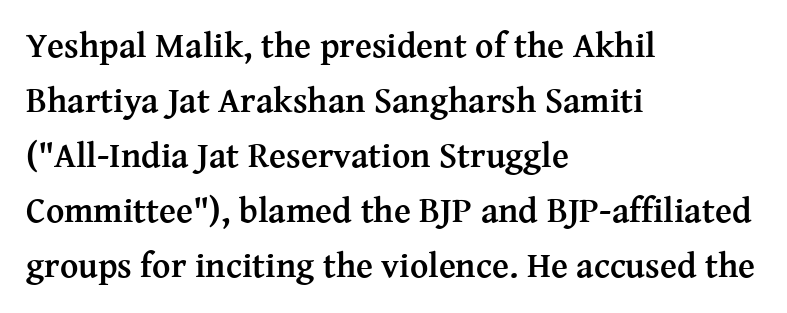
Q: Is the text bold? A: Yes.
Q: Is the text italic (slanted)? A: No, it is upright.
Q: Is the typeface a serif or a sans-serif typeface? A: Serif.
Q: Is the text underlined? A: No.
Q: How is the paragraph aligned? A: Left-aligned.
Q: Is the spacing between letters normal or unusually wide? A: Normal.
Q: Is the spacing between lines tight, normal or loose? A: Normal.
Q: Width (condensed, normal, or wide)? A: Normal.
Q: Stroke contrast? A: Medium.
Q: x-height? A: Medium.
Q: Monospaced? A: No.
